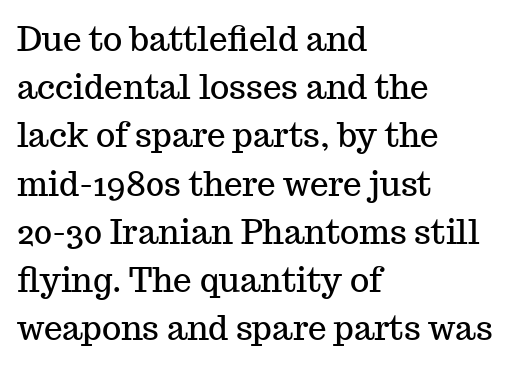
The image shows 33 px serif type, upright; set left-aligned, normal line spacing (1.46x), normal letter spacing, not underlined; medium stroke contrast and a medium x-height.
